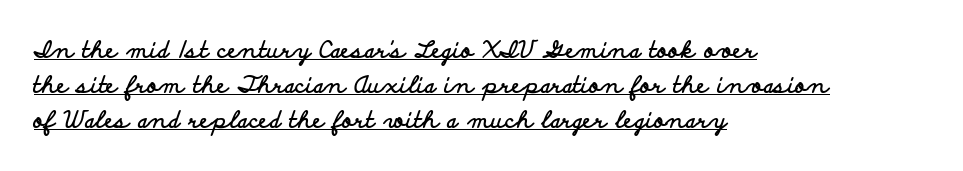
Strong, thick strokes mark this as bold type. The passage shown has conventional tracking throughout. Typeset ragged right — the left edge is the straight one.
